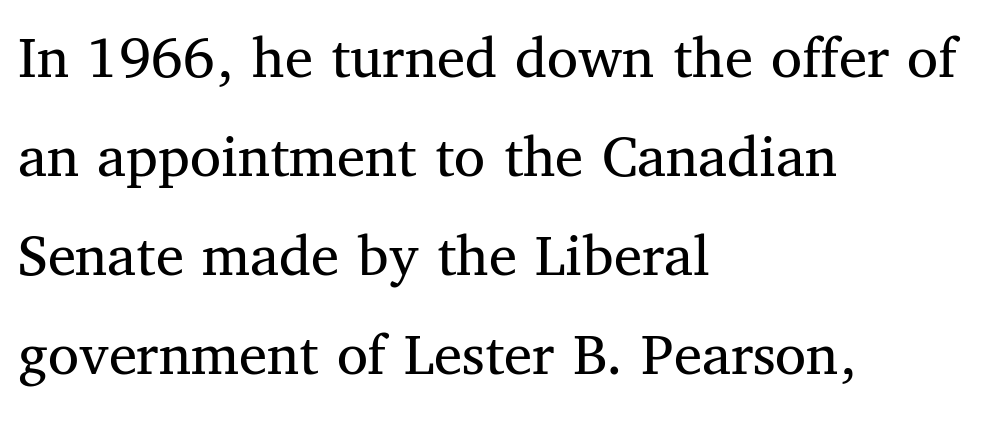
{"serif": "yes", "italic": "no", "bold": "no", "weight": "regular", "width": "normal", "stroke_contrast": "medium", "x_height": "medium", "monospaced": "no", "underline": "no", "align": "left", "line_spacing": "normal", "line_spacing_ratio": 1.57, "letter_spacing": "normal", "letter_spacing_em": 0.0, "glyph_px": 63}
